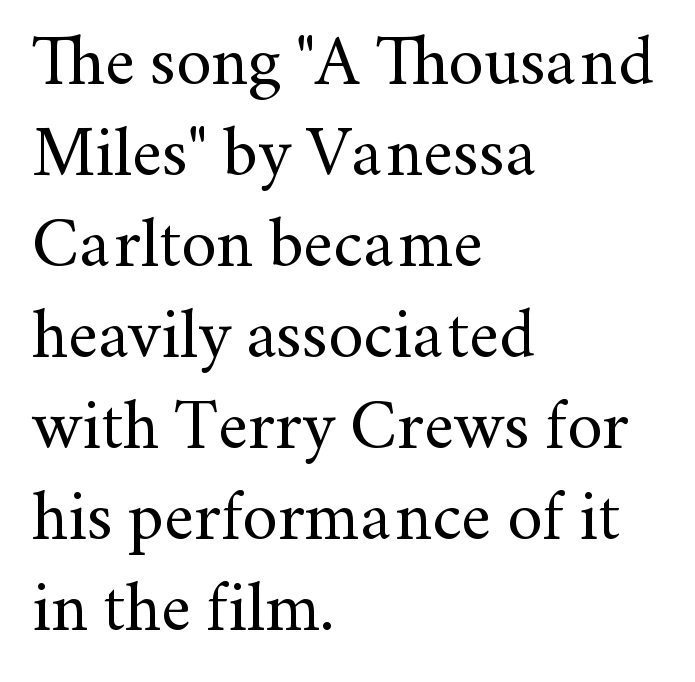
Q: Is the text bold? A: No.
Q: Is the text italic (slanted)? A: No, it is upright.
Q: Is the typeface a serif or a sans-serif typeface? A: Serif.
Q: Is the text underlined? A: No.
Q: How is the paragraph aligned? A: Left-aligned.
Q: Is the spacing between letters normal or unusually wide? A: Normal.
Q: Is the spacing between lines tight, normal or loose? A: Normal.
Q: Width (condensed, normal, or wide)? A: Normal.
Q: Stroke contrast? A: Medium.
Q: x-height? A: Small.
Q: Monospaced? A: No.
